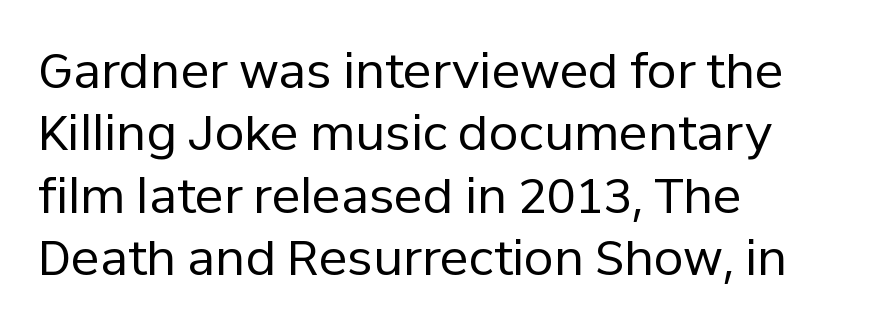
{"serif": "no", "italic": "no", "bold": "no", "weight": "regular", "width": "normal", "stroke_contrast": "low", "x_height": "medium", "monospaced": "no", "underline": "no", "align": "left", "line_spacing": "normal", "line_spacing_ratio": 1.3, "letter_spacing": "normal", "letter_spacing_em": 0.0, "glyph_px": 48}
